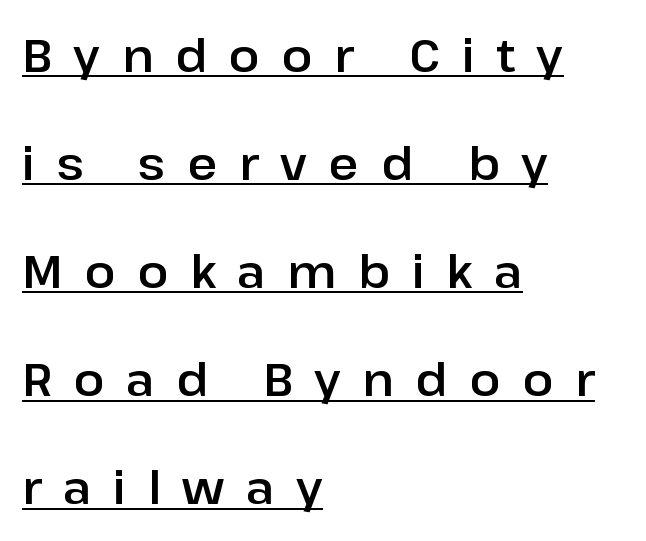
{"serif": "no", "italic": "no", "width": "normal", "stroke_contrast": "low", "x_height": "medium", "monospaced": "no", "underline": "yes", "align": "left", "line_spacing": "loose", "line_spacing_ratio": 2.35, "letter_spacing": "wide", "letter_spacing_em": 0.47, "glyph_px": 46}
